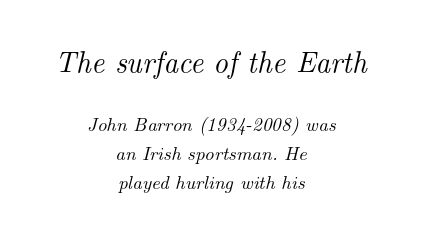
Lines of text with bare space underneath. Does the leading feel generous? No, just average. Observe the ordinary spacing: letters are neighbours, not strangers. The font's italic variant was chosen for this text. In this sample the first text group is rendered at the bigger scale. Teacher's note: observe the equal gaps on both sides — that is centered alignment.
